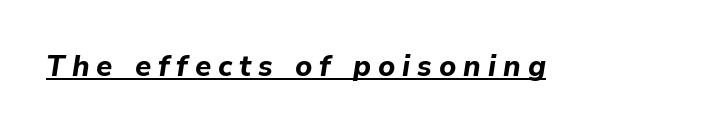
Caption: bold face, heavy strokes. Look at the tracking — it's clearly loosened, letters drifting apart. A baseline rule has been typeset under these characters. Spacing verdict: proportional, widths tailored to each character. The axis of the letterforms is tilted away from vertical.
